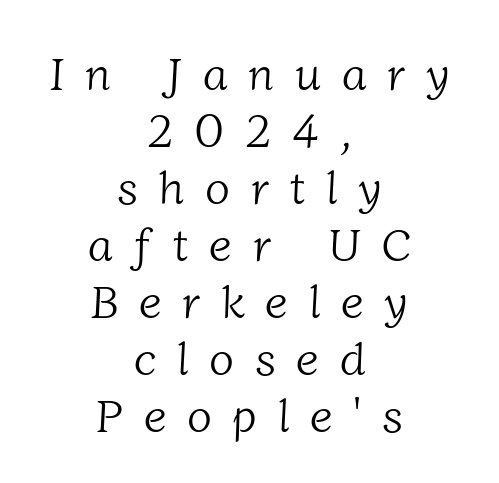
A typesetter would call this proportional, since set widths differ per character. The font is comparable to plain body text, perhaps lighter. Short note: letters widely spaced. The text was rendered using a seriffed face with decorative stroke endings.
